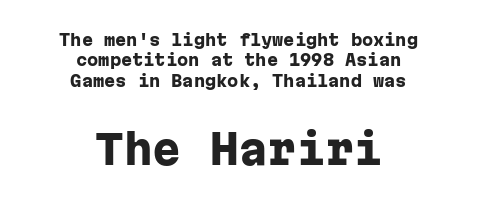
Q: Is the text bold? A: Yes.
Q: Is the text italic (slanted)? A: No, it is upright.
Q: Is the typeface a serif or a sans-serif typeface? A: Sans-serif.
Q: Is the text underlined? A: No.
Q: How is the paragraph aligned? A: Centered.
Q: Is the spacing between letters normal or unusually wide? A: Normal.
Q: Is the spacing between lines tight, normal or loose? A: Normal.
Q: Which block of text is set in a larger size, the first (top) or the second (bottom)? A: The second (bottom) one.
Q: Width (condensed, normal, or wide)? A: Normal.
Q: Stroke contrast? A: Low.
Q: x-height? A: Medium.
Q: Monospaced? A: Yes.
